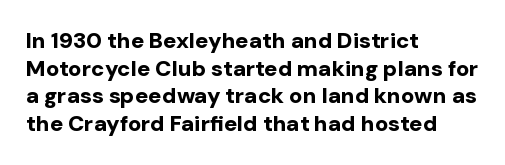
The image shows 22 px bold type, upright; set left-aligned, normal line spacing (1.26x), normal letter spacing, not underlined.
